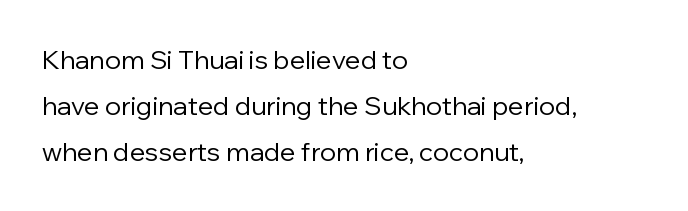
Look at the tracking — it's just the regular setting, nothing added. Each stroke keeps to a modest, everyday thickness or less. The compositor pushed each line to the left boundary. The font's upright variant was chosen for this text. A clean baseline with only descenders dipping below it.
